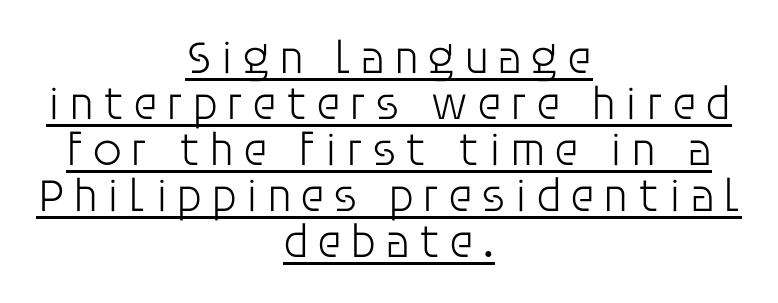
{"serif": "no", "italic": "no", "bold": "no", "weight": "light", "width": "normal", "stroke_contrast": "low", "x_height": "large", "monospaced": "no", "underline": "yes", "align": "center", "line_spacing": "tight", "line_spacing_ratio": 0.98, "glyph_px": 47}
